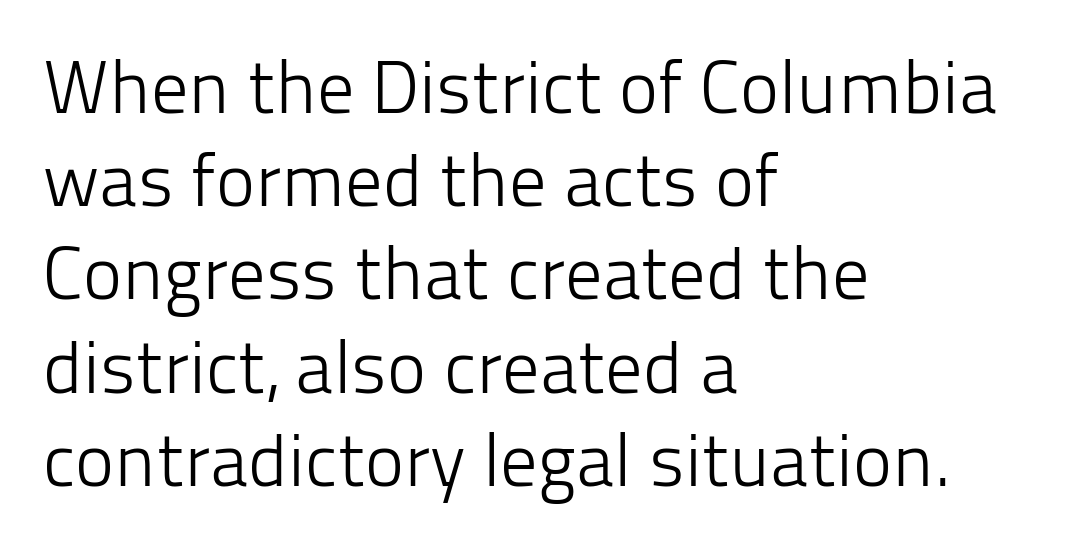
{"serif": "no", "italic": "no", "bold": "no", "weight": "light", "width": "normal", "stroke_contrast": "low", "x_height": "medium", "monospaced": "no", "underline": "no", "align": "left", "line_spacing": "normal", "line_spacing_ratio": 1.26, "letter_spacing": "normal", "letter_spacing_em": 0.0, "glyph_px": 74}
